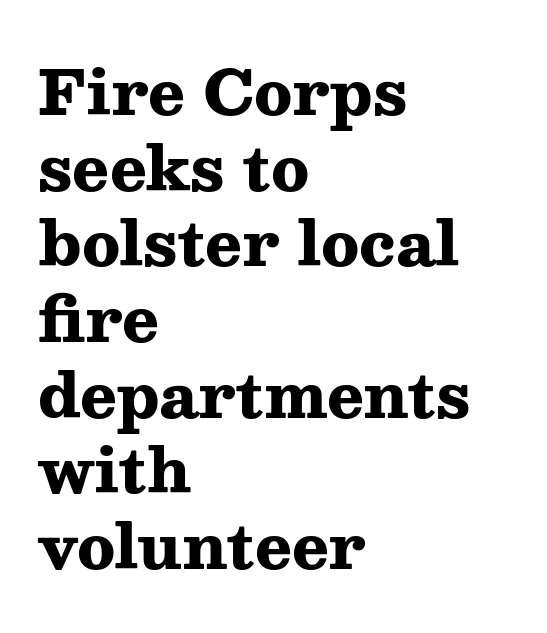
Note: serifs present on the glyphs. In CSS terms this would be text-align: left. Is the letter spacing exaggerated? No — it looks like the ordinary default. No word sits above an underline. What weight is shown? A full bold with thick strokes.
